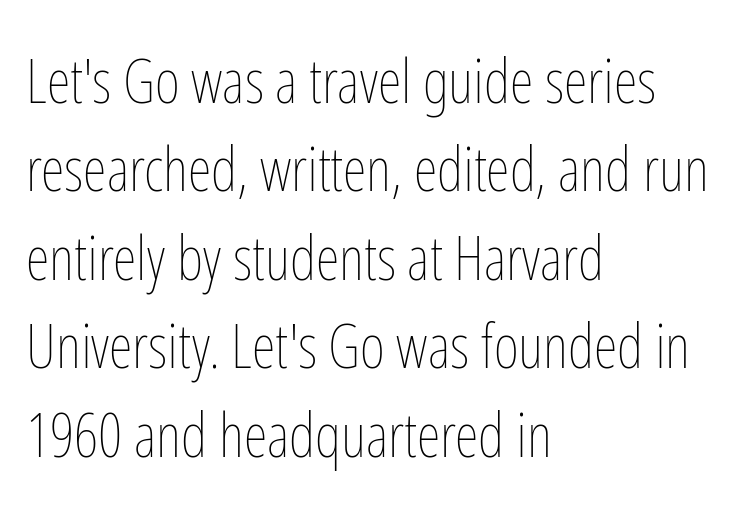
You could not count columns in this text — the font is proportionally spaced. Unbolded letterforms with no extra heft. The face used here is rendered with its standard letterfit. Reading down the column, the eye jumps a familiar distance to each next line. The paragraph has a hard left edge and a soft right edge. Notice how the stems are strictly vertical — no italics here.
